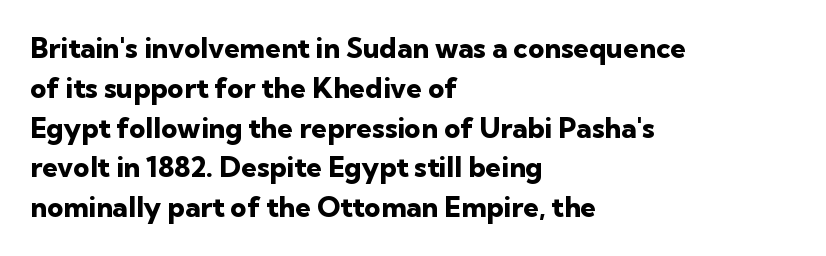
The axis of the letterforms is exactly vertical. The designer left line spacing at the default. No extra tracking has been applied to these lines. A full-strength bold gives these letters their thick strokes. These lines stack with their left ends in a neat column.
